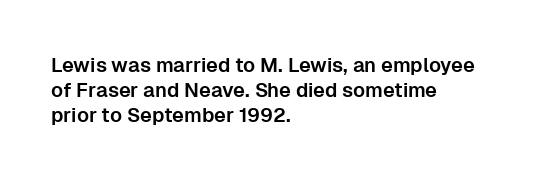
{"italic": "no", "underline": "no", "align": "left", "line_spacing": "normal", "line_spacing_ratio": 1.26, "letter_spacing": "normal", "letter_spacing_em": 0.0, "glyph_px": 20}
